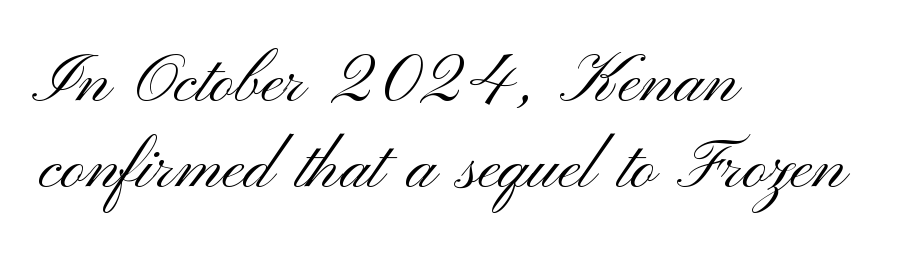
Think of a printed novel: that variable character pitch is what you see here. No chunkiness to these letters — they're not bold. The vertical gap from one line to the next is medium. Teacher's note: observe the even left margin — that is flush-left alignment.
